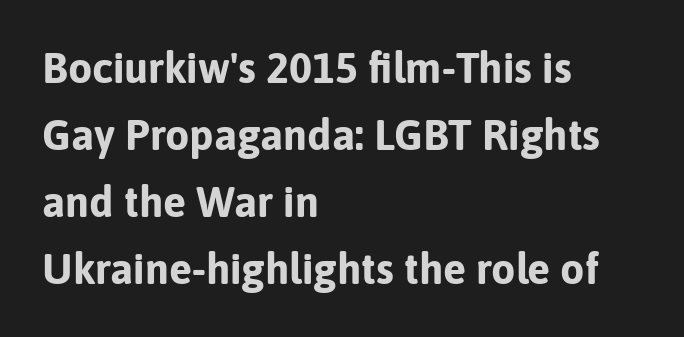
The image shows 43 px bold sans-serif type, upright; set left-aligned, normal line spacing (1.56x), normal letter spacing, not underlined; low stroke contrast and a medium x-height.
